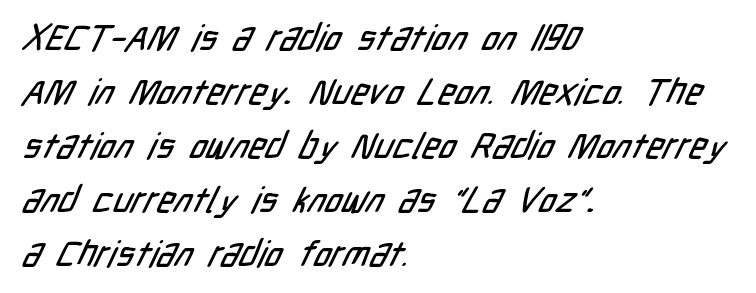
{"serif": "no", "width": "condensed", "stroke_contrast": "low", "x_height": "medium", "monospaced": "no", "underline": "no", "align": "left", "line_spacing": "normal", "line_spacing_ratio": 1.5, "letter_spacing": "normal", "letter_spacing_em": 0.0, "glyph_px": 36}
